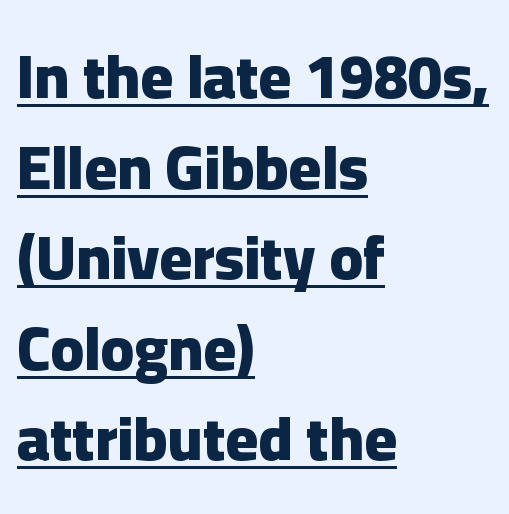
The image shows 62 px heavy sans-serif type, upright; set left-aligned, normal line spacing (1.46x), normal letter spacing, underlined; low stroke contrast and a medium x-height.
